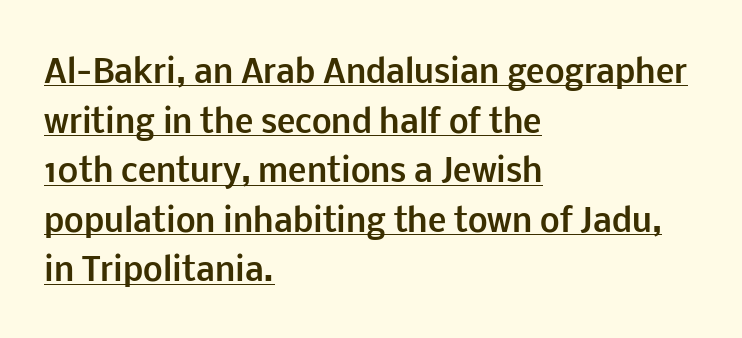
{"serif": "no", "italic": "no", "bold": "yes", "weight": "bold", "width": "normal", "stroke_contrast": "low", "x_height": "medium", "monospaced": "no", "underline": "yes", "align": "left", "line_spacing": "normal", "line_spacing_ratio": 1.6, "letter_spacing": "normal", "letter_spacing_em": 0.0, "glyph_px": 31}
